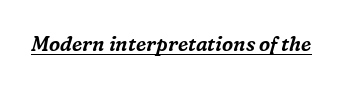
The image shows 20 px text type, italic (leaning right); set normal letter spacing, underlined.
